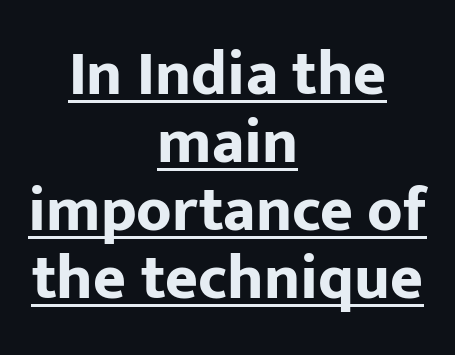
{"serif": "no", "italic": "no", "bold": "yes", "weight": "bold", "width": "normal", "stroke_contrast": "low", "x_height": "medium", "monospaced": "no", "underline": "yes", "align": "center", "line_spacing": "tight", "line_spacing_ratio": 1.08, "letter_spacing": "normal", "letter_spacing_em": 0.0, "glyph_px": 63}
